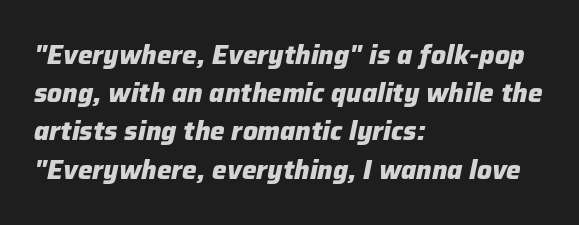
{"italic": "yes", "lean": "right", "slant_degrees": 12, "bold": "yes", "underline": "no", "align": "left", "line_spacing": "normal", "line_spacing_ratio": 1.47, "letter_spacing": "normal", "letter_spacing_em": 0.0, "glyph_px": 26}
